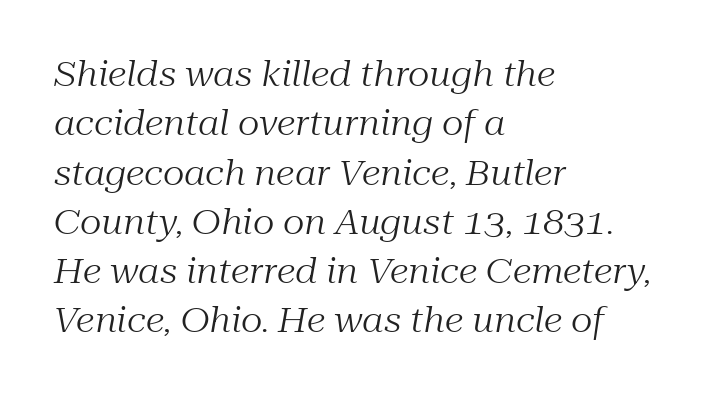
{"serif": "yes", "italic": "yes", "lean": "right", "slant_degrees": 10, "bold": "no", "weight": "regular", "width": "normal", "stroke_contrast": "medium", "x_height": "medium", "monospaced": "no", "underline": "no", "align": "left", "line_spacing": "normal", "line_spacing_ratio": 1.45, "letter_spacing": "normal", "letter_spacing_em": 0.0, "glyph_px": 34}
